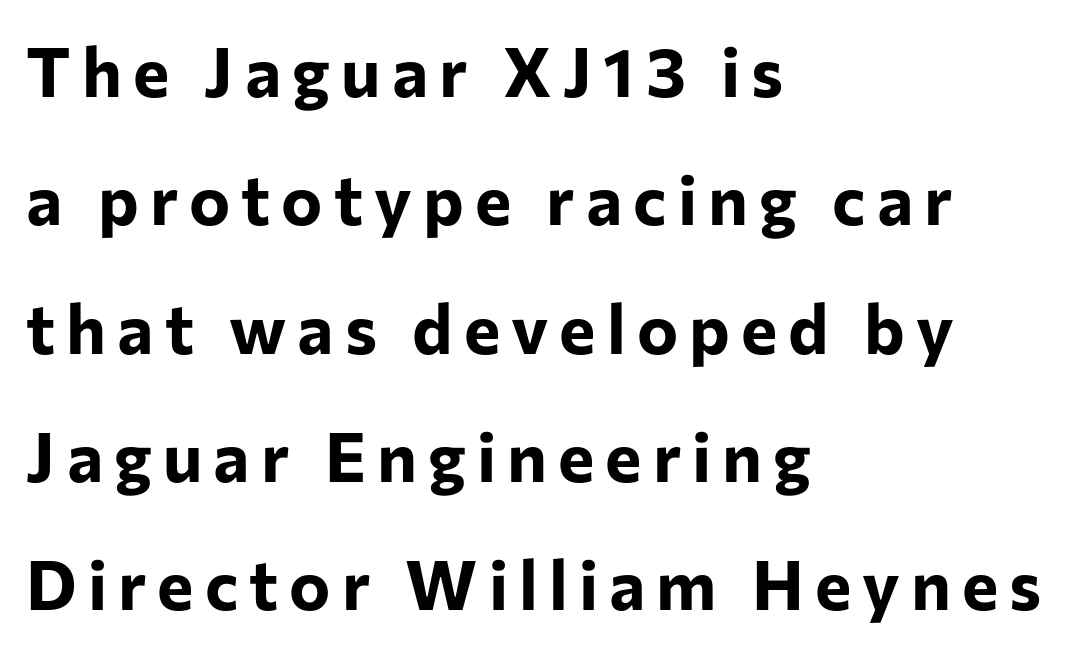
Q: Is the text bold? A: Yes.
Q: Is the text italic (slanted)? A: No, it is upright.
Q: Is the typeface a serif or a sans-serif typeface? A: Sans-serif.
Q: Is the text underlined? A: No.
Q: How is the paragraph aligned? A: Left-aligned.
Q: Width (condensed, normal, or wide)? A: Normal.
Q: Stroke contrast? A: Low.
Q: x-height? A: Medium.
Q: Monospaced? A: No.
